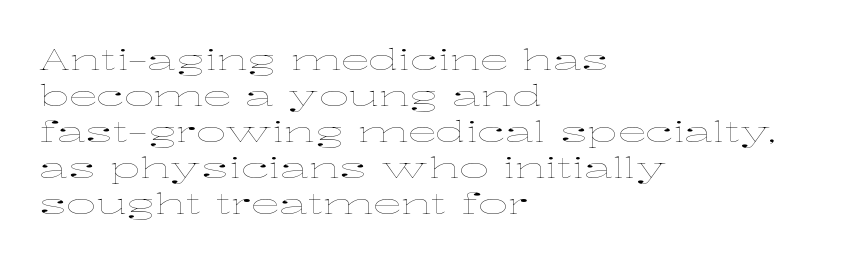
Q: Is the text bold? A: No.
Q: Is the text italic (slanted)? A: No, it is upright.
Q: Is the text underlined? A: No.
Q: How is the paragraph aligned? A: Left-aligned.
Q: Is the spacing between letters normal or unusually wide? A: Normal.
Q: Width (condensed, normal, or wide)? A: Wide.
Q: Stroke contrast? A: Low.
Q: x-height? A: Medium.
Q: Monospaced? A: No.
